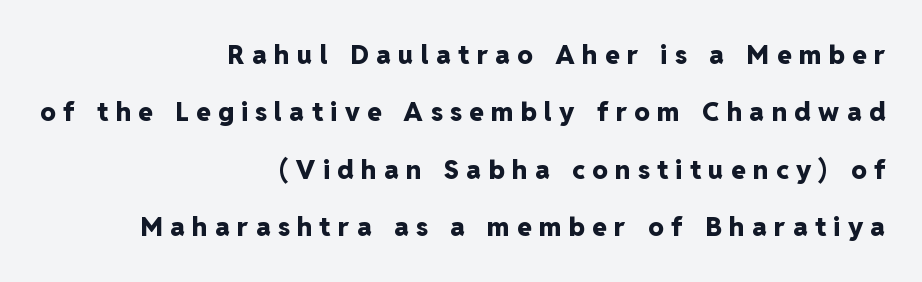
Q: Is the text bold? A: Yes.
Q: Is the text italic (slanted)? A: No, it is upright.
Q: Is the text underlined? A: No.
Q: How is the paragraph aligned? A: Right-aligned.
Q: Is the spacing between letters normal or unusually wide? A: Unusually wide.
Q: Is the spacing between lines tight, normal or loose? A: Loose.
